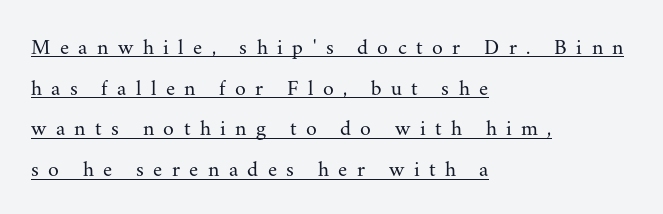
The lines are quadded left. Loose tracking; the words dissolve into strings of separated letters. You can see a thin bar hugging the bottom of the glyphs. Summary of weight: not heavy and not bold. Characters remain perfectly vertical along every line.
